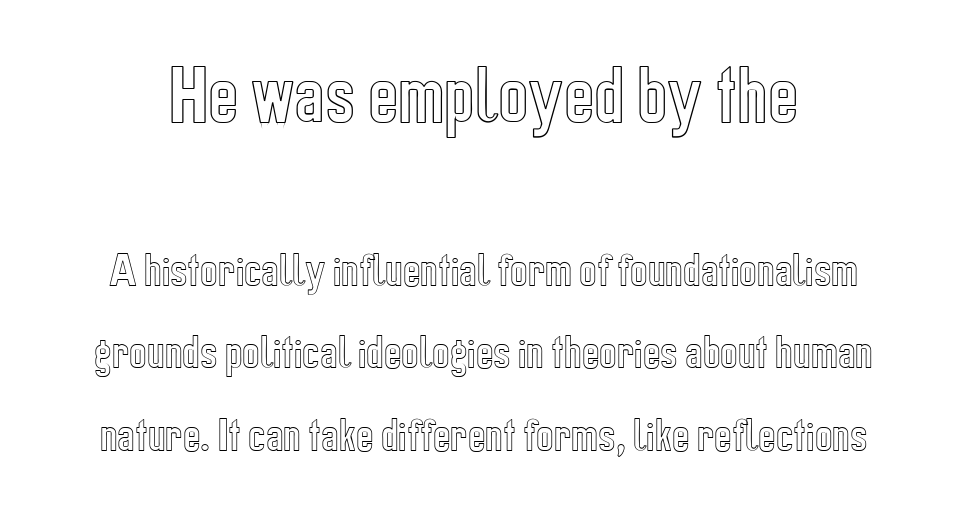
Check the space under the baseline: it is left empty. In terms of letterspacing, this is plain default setting. These lines are rendered in a variable-pitch font. Character size in the leading block exceeds that of the trailing block. This is roman type, the default non-slanted kind. Vertically, the passage feels expansive, rows floating well apart.
